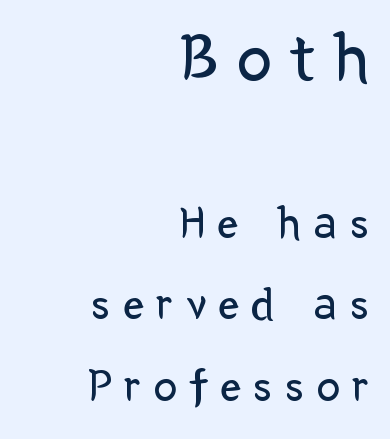
The image shows 70 px regular-weight sans-serif type, upright; set right-aligned, line spacing 1.73x, unusually wide letter spacing (+0.27 em), not underlined; the first (top) block is 1.49x larger; low stroke contrast and a medium x-height.
